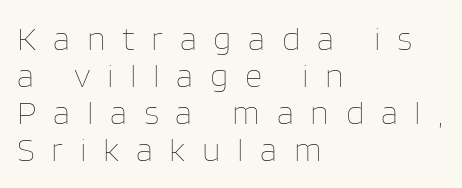
Q: Is the text bold? A: No.
Q: Is the text italic (slanted)? A: No, it is upright.
Q: Is the text underlined? A: No.
Q: How is the paragraph aligned? A: Left-aligned.
Q: Is the spacing between letters normal or unusually wide? A: Unusually wide.
Q: Is the spacing between lines tight, normal or loose? A: Tight.
Q: Width (condensed, normal, or wide)? A: Normal.
Q: Stroke contrast? A: Low.
Q: x-height? A: Large.
Q: Monospaced? A: No.
